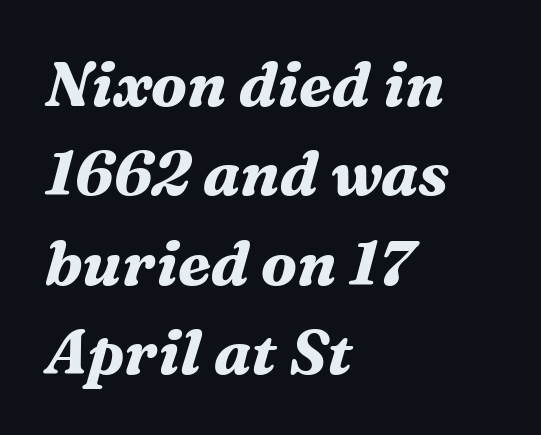
Proportional: the letters do not fall into vertical columns. Look at the tracking — it's just the regular setting, nothing added. Compared with ordinary roman type, these characters are visibly tilted. This sample is left-justified, so line endings fall wherever the words run out. The font is running at its bold setting. Words float on clear page, feet unadorned.
